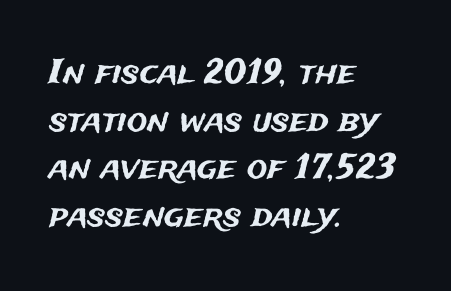
Quick note: interline space is typical. These lines are rendered in a variable-pitch font. Words float on clear page, feet unadorned. Every row of glyphs begins at an identical x-position on the left.
